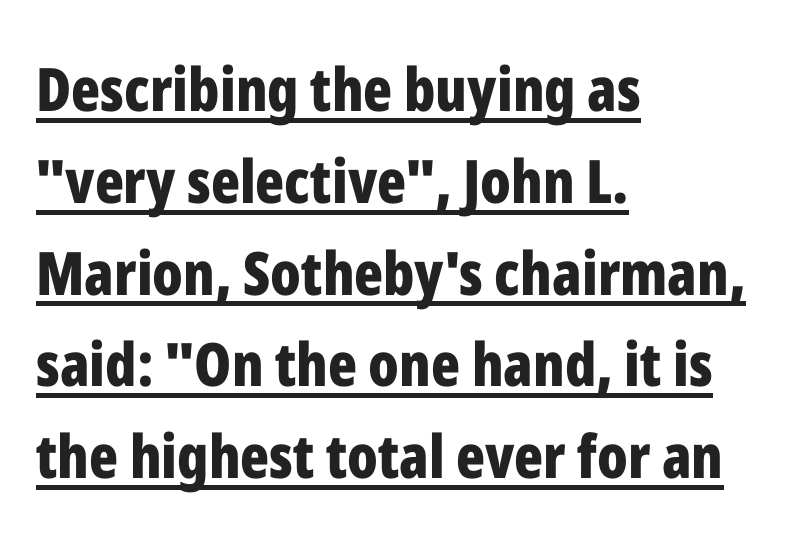
Here the designer chose a conventional face with non-uniform glyph widths. The text block is weighted toward the left margin, trailing off unevenly rightward. The tracking reads as untouched default to a designer's eye. I'd describe the lettering as bold — thick and assertive. Every character sits straight up, as roman type does.
